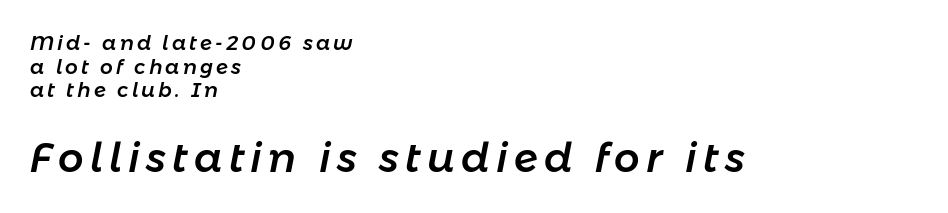
The image shows 40 px text type, italic (leaning right); set left-aligned, line spacing 1.18x, not underlined; the second (bottom) block is 2.0x larger; low stroke contrast and a medium x-height.
